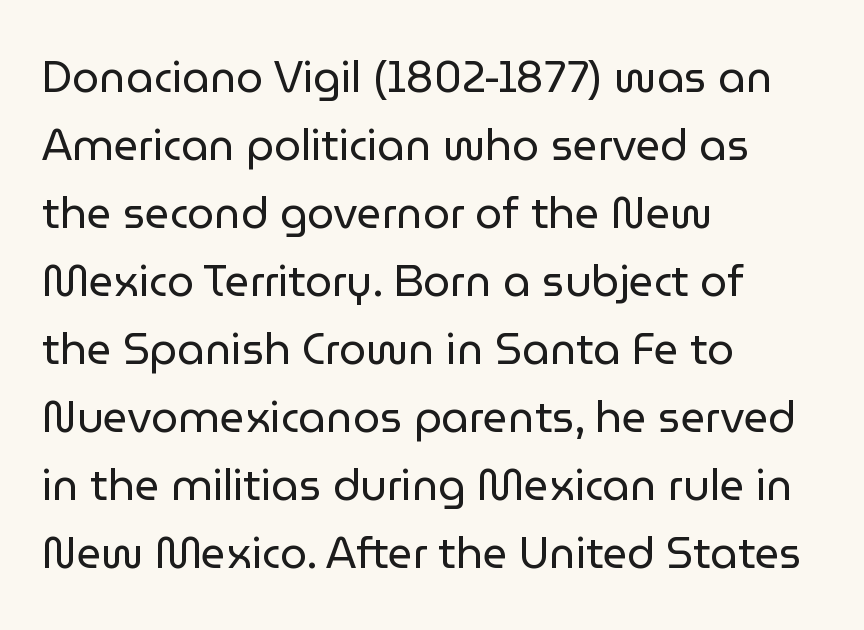
Q: Is the text bold? A: No.
Q: Is the text italic (slanted)? A: No, it is upright.
Q: Is the typeface a serif or a sans-serif typeface? A: Sans-serif.
Q: Is the text underlined? A: No.
Q: How is the paragraph aligned? A: Left-aligned.
Q: Is the spacing between letters normal or unusually wide? A: Normal.
Q: Is the spacing between lines tight, normal or loose? A: Normal.
Q: Width (condensed, normal, or wide)? A: Normal.
Q: Stroke contrast? A: Low.
Q: x-height? A: Medium.
Q: Monospaced? A: No.
